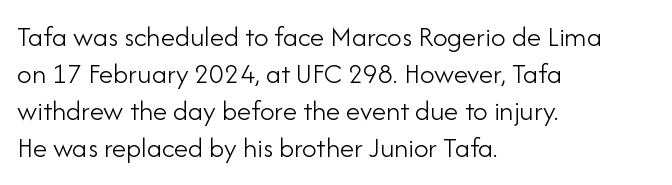
Q: Is the text bold? A: No.
Q: Is the text italic (slanted)? A: No, it is upright.
Q: Is the typeface a serif or a sans-serif typeface? A: Sans-serif.
Q: Is the text underlined? A: No.
Q: How is the paragraph aligned? A: Left-aligned.
Q: Is the spacing between letters normal or unusually wide? A: Normal.
Q: Is the spacing between lines tight, normal or loose? A: Normal.
Q: Width (condensed, normal, or wide)? A: Normal.
Q: Stroke contrast? A: Low.
Q: x-height? A: Small.
Q: Monospaced? A: No.
